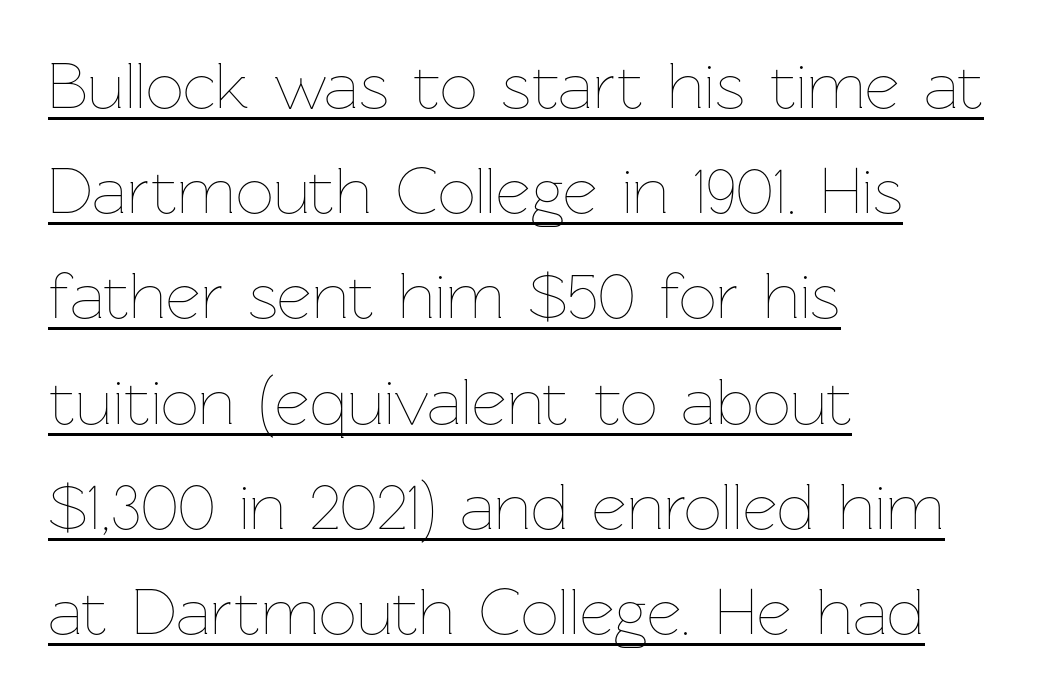
The rendering uses natural spacing where letterforms have individual widths. The face looks like a standard text weight, possibly lighter. Words appear dense and cohesive because spacing is normal. Which margin do the lines hug? The left one — the right edge is uneven. What's the leading like? Ordinary, nothing unusual.
